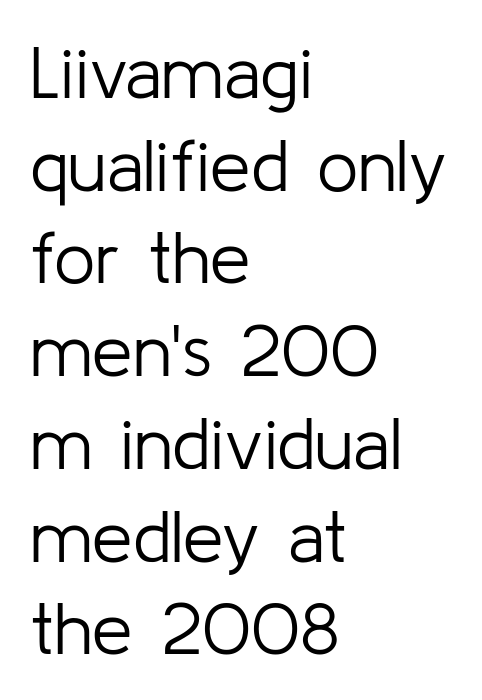
Q: Is the text bold? A: No.
Q: Is the text italic (slanted)? A: No, it is upright.
Q: Is the typeface a serif or a sans-serif typeface? A: Sans-serif.
Q: Is the text underlined? A: No.
Q: How is the paragraph aligned? A: Left-aligned.
Q: Is the spacing between letters normal or unusually wide? A: Normal.
Q: Is the spacing between lines tight, normal or loose? A: Normal.
Q: Width (condensed, normal, or wide)? A: Normal.
Q: Stroke contrast? A: Low.
Q: x-height? A: Medium.
Q: Monospaced? A: No.
